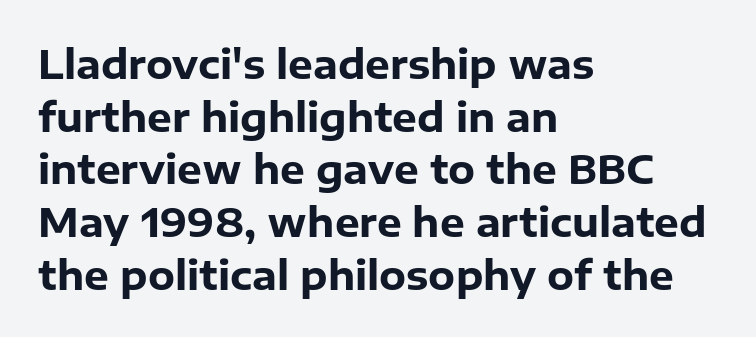
Q: Is the text bold? A: Yes.
Q: Is the text italic (slanted)? A: No, it is upright.
Q: Is the typeface a serif or a sans-serif typeface? A: Sans-serif.
Q: Is the text underlined? A: No.
Q: How is the paragraph aligned? A: Left-aligned.
Q: Is the spacing between letters normal or unusually wide? A: Normal.
Q: Is the spacing between lines tight, normal or loose? A: Normal.
Q: Width (condensed, normal, or wide)? A: Normal.
Q: Stroke contrast? A: Low.
Q: x-height? A: Medium.
Q: Monospaced? A: No.
